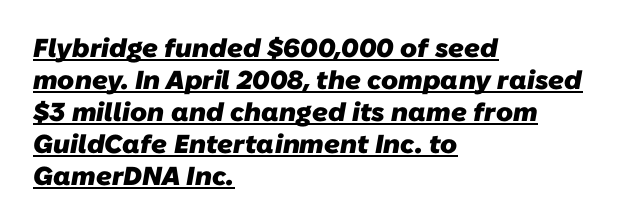
The image shows 26 px bold type; set left-aligned, line spacing 1.23x, normal letter spacing, underlined.
